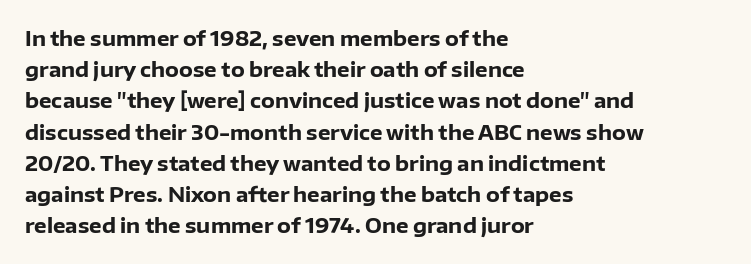
Q: Is the text bold? A: Yes.
Q: Is the text italic (slanted)? A: No, it is upright.
Q: Is the text underlined? A: No.
Q: How is the paragraph aligned? A: Left-aligned.
Q: Is the spacing between letters normal or unusually wide? A: Normal.
Q: Is the spacing between lines tight, normal or loose? A: Normal.
